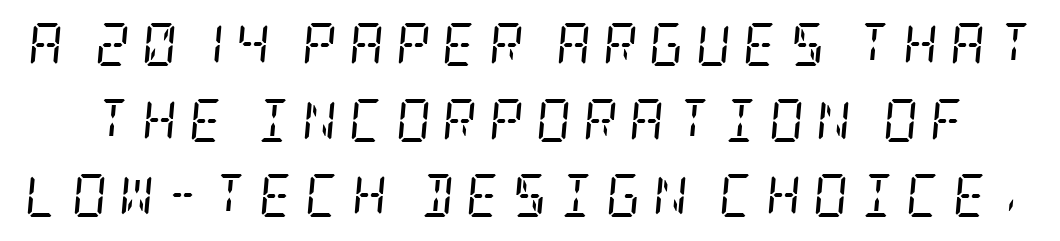
Designer's note — italics engaged. The string is rendered with underlining switched off. No heavy texture on the line: the type isn't bold. Caption: expanded tracking, letters set apart.
